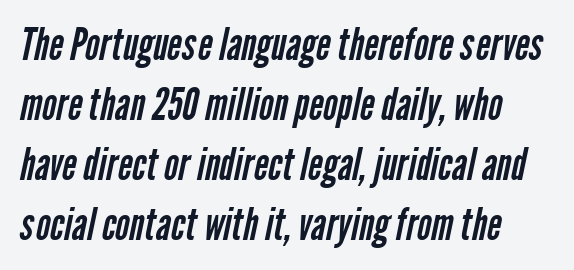
The image shows 44 px regular-weight, condensed sans-serif type; set left-aligned, normal line spacing (1.36x), normal letter spacing, not underlined; low stroke contrast and a medium x-height.
